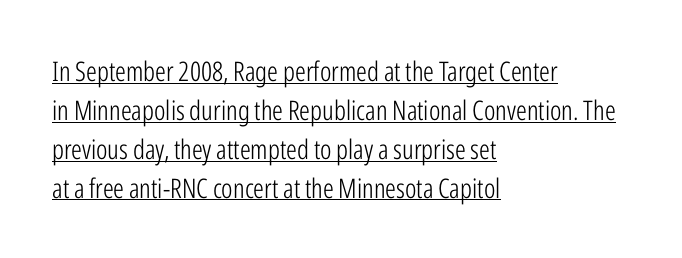
The image shows 27 px text type, upright; set left-aligned, normal line spacing (1.44x), normal letter spacing, underlined.
